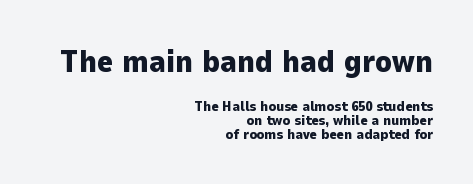
Q: Is the text bold? A: Yes.
Q: Is the text italic (slanted)? A: No, it is upright.
Q: Is the typeface a serif or a sans-serif typeface? A: Sans-serif.
Q: Is the text underlined? A: No.
Q: How is the paragraph aligned? A: Right-aligned.
Q: Is the spacing between letters normal or unusually wide? A: Normal.
Q: Is the spacing between lines tight, normal or loose? A: Tight.
Q: Which block of text is set in a larger size, the first (top) or the second (bottom)? A: The first (top) one.
Q: Width (condensed, normal, or wide)? A: Normal.
Q: Stroke contrast? A: Low.
Q: x-height? A: Medium.
Q: Monospaced? A: No.
